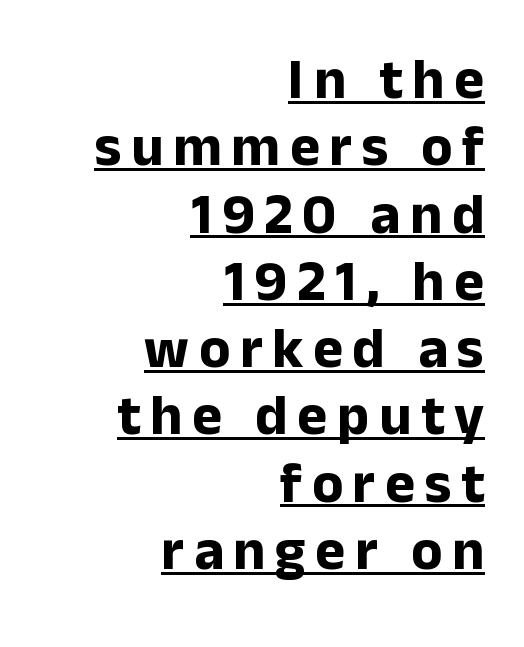
The image shows 57 px bold sans-serif type, upright; set right-aligned, line spacing 1.18x, underlined; low stroke contrast and a medium x-height.
